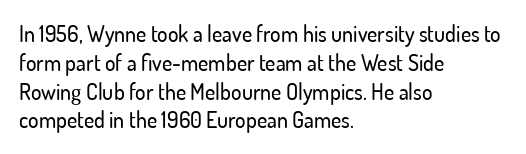
{"italic": "no", "underline": "no", "align": "left", "line_spacing": "normal", "line_spacing_ratio": 1.31, "letter_spacing": "normal", "letter_spacing_em": 0.0, "glyph_px": 22}
